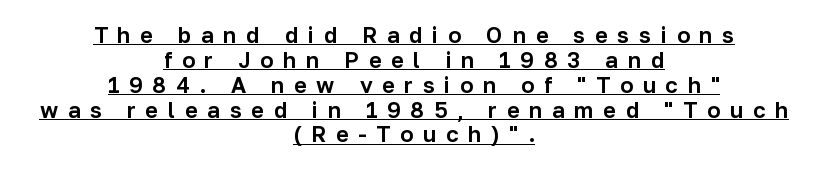
Compared with undecorated copy, this sample adds a rule below the words. Characters follow at a spacing far wider than the type designer built in. Leading: reduced. When letters stand straight like this, we call the style roman or upright. The typesetter chose a symmetrical, centered arrangement here.
